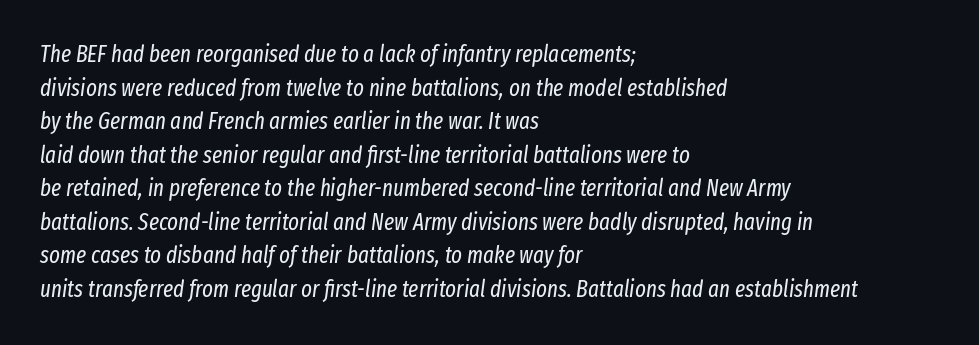
Q: Is the text bold? A: No.
Q: Is the text italic (slanted)? A: Yes, it leans right by about 8 degrees.
Q: Is the text underlined? A: No.
Q: How is the paragraph aligned? A: Left-aligned.
Q: Is the spacing between letters normal or unusually wide? A: Normal.
Q: Is the spacing between lines tight, normal or loose? A: Normal.
